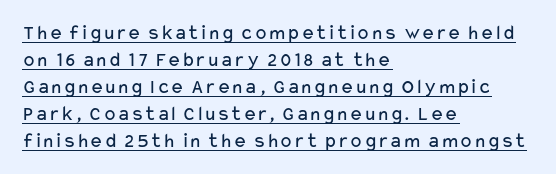
{"italic": "no", "bold": "no", "underline": "yes", "align": "left", "line_spacing": "normal", "line_spacing_ratio": 1.28, "letter_spacing": "normal", "letter_spacing_em": 0.0, "glyph_px": 21}
